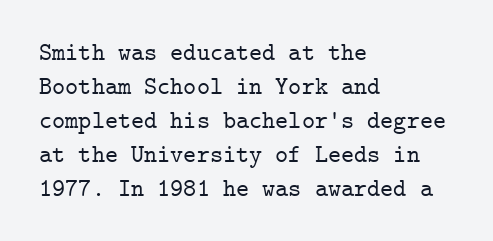
{"italic": "no", "underline": "no", "align": "left", "line_spacing": "normal", "line_spacing_ratio": 1.36, "letter_spacing": "normal", "letter_spacing_em": 0.0, "glyph_px": 25}
